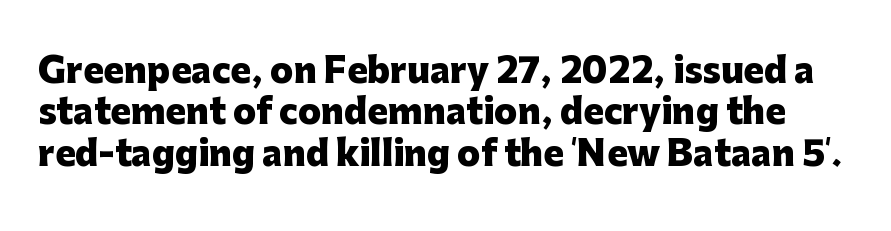
Q: Is the text bold? A: Yes.
Q: Is the text italic (slanted)? A: No, it is upright.
Q: Is the typeface a serif or a sans-serif typeface? A: Sans-serif.
Q: Is the text underlined? A: No.
Q: Is the spacing between letters normal or unusually wide? A: Normal.
Q: Width (condensed, normal, or wide)? A: Normal.
Q: Stroke contrast? A: Low.
Q: x-height? A: Medium.
Q: Monospaced? A: No.
